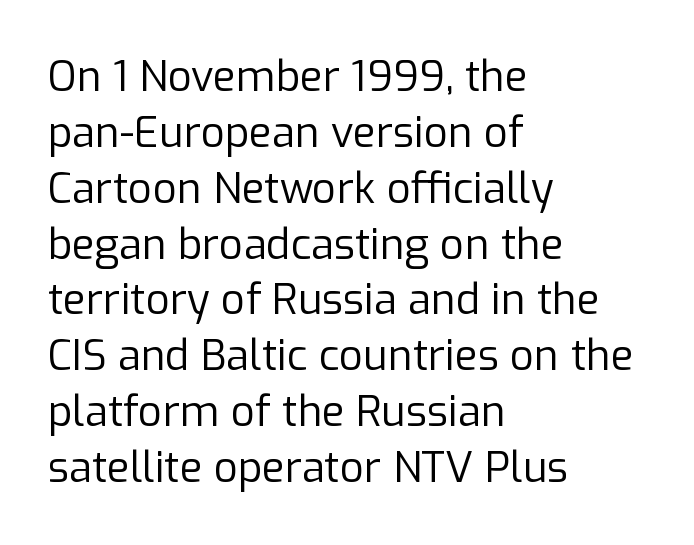
The image shows 42 px regular-weight sans-serif type, upright; set left-aligned, normal line spacing (1.33x), normal letter spacing, not underlined; low stroke contrast and a medium x-height.
